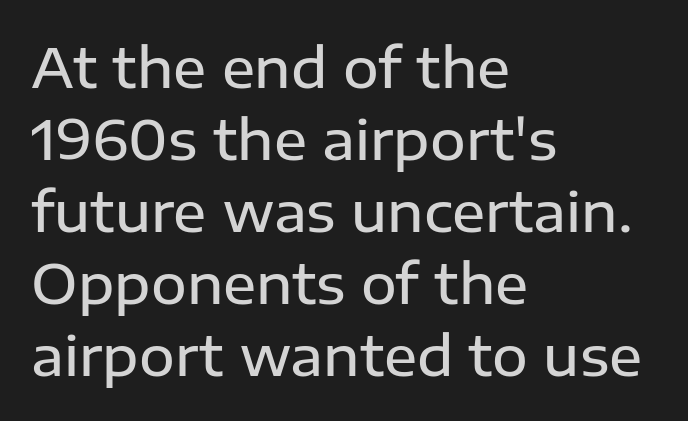
Q: Is the text bold? A: Semi-bold.
Q: Is the text italic (slanted)? A: No, it is upright.
Q: Is the typeface a serif or a sans-serif typeface? A: Sans-serif.
Q: Is the text underlined? A: No.
Q: How is the paragraph aligned? A: Left-aligned.
Q: Is the spacing between letters normal or unusually wide? A: Normal.
Q: Is the spacing between lines tight, normal or loose? A: Normal.
Q: Width (condensed, normal, or wide)? A: Normal.
Q: Stroke contrast? A: Low.
Q: x-height? A: Medium.
Q: Monospaced? A: No.
